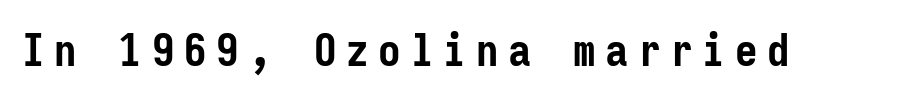
The image shows 45 px semibold, condensed sans-serif type, upright, monospaced; set unusually wide letter spacing (+0.22 em), not underlined; low stroke contrast and a medium x-height.
